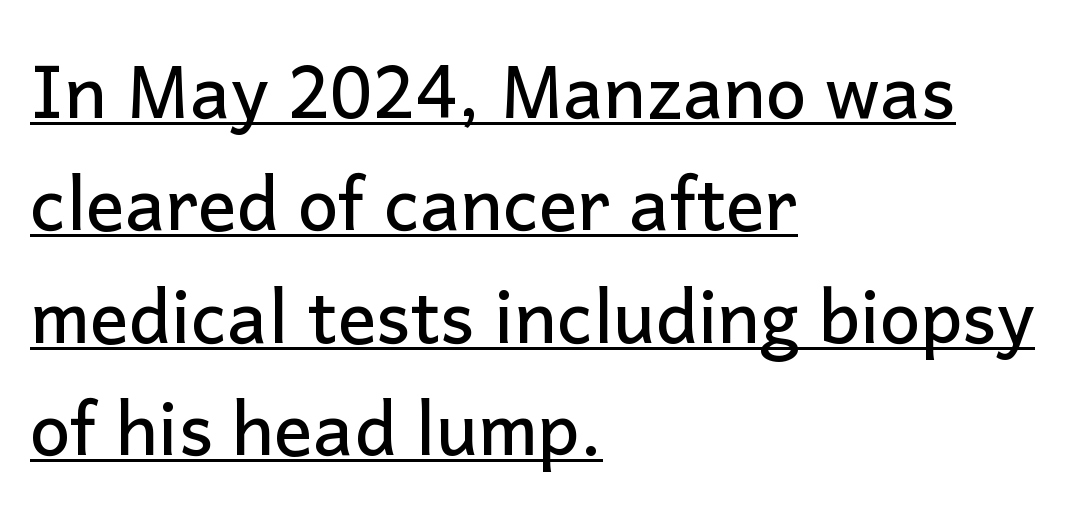
The image shows 72 px sans-serif type, upright; set left-aligned, normal line spacing (1.56x), normal letter spacing, underlined; low stroke contrast and a medium x-height.
